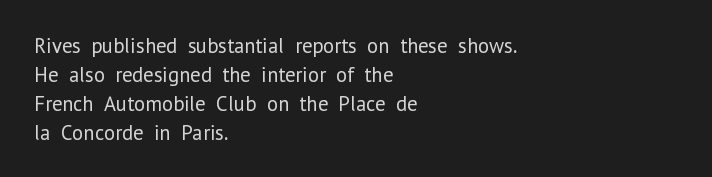
Letters rest on an invisible, unmarked baseline. Heaviness? Minimal to ordinary, like unemphasized prose. The rendering anchors every line to the left-hand side. The line-height multiplier appears to be the usual default.
